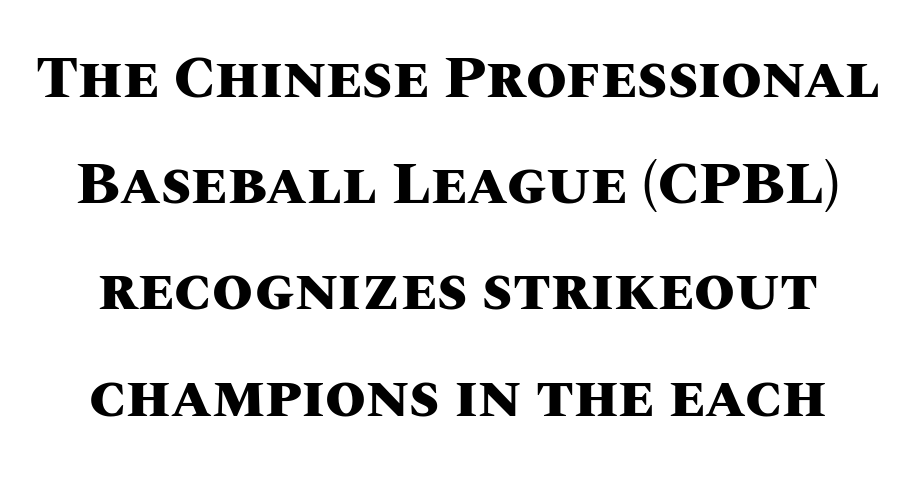
Check the space under the baseline: it is left empty. The font is running at its bold setting. The line texture is even and compact thanks to regular tracking. The lettering stays uniformly vertical, giving the passage a roman look.
